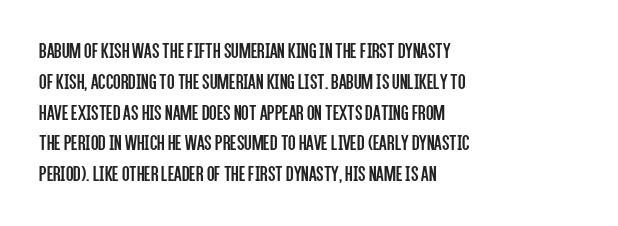
Summary of vertical rhythm: regular, with standard interline spacing. Short note: letters normally spaced. The font's upright variant was chosen for this text. Casual observation: everything's shoved over to the left.
